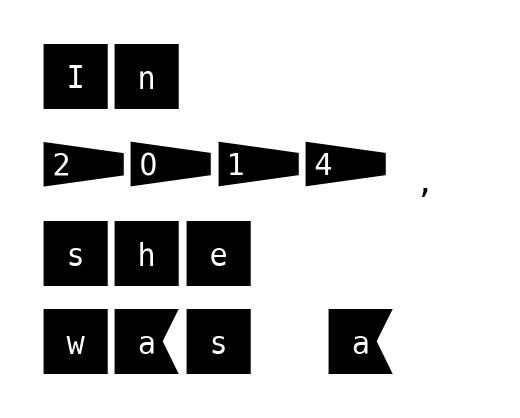
The image shows 73 px sans-serif type, upright; set left-aligned, line spacing 1.21x, normal letter spacing, not underlined; medium stroke contrast and a large x-height.
